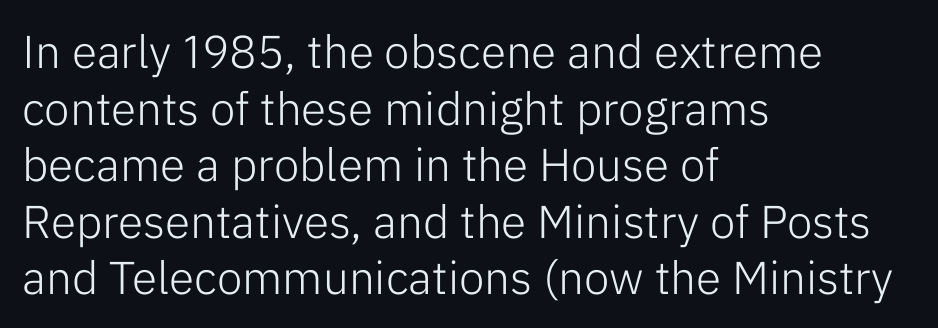
The image shows 46 px light sans-serif type, upright; set left-aligned, line spacing 1.23x, normal letter spacing, not underlined; low stroke contrast and a medium x-height.
